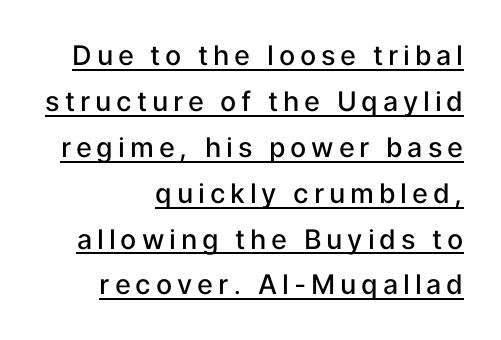
Q: Is the text bold? A: Semi-bold.
Q: Is the text italic (slanted)? A: No, it is upright.
Q: Is the text underlined? A: Yes.
Q: How is the paragraph aligned? A: Right-aligned.
Q: Is the spacing between lines tight, normal or loose? A: Normal.
